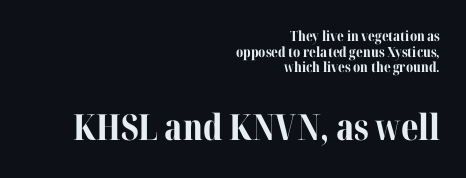
Q: Is the text bold? A: Yes.
Q: Is the text italic (slanted)? A: No, it is upright.
Q: Is the typeface a serif or a sans-serif typeface? A: Serif.
Q: Is the text underlined? A: No.
Q: How is the paragraph aligned? A: Right-aligned.
Q: Is the spacing between letters normal or unusually wide? A: Normal.
Q: Is the spacing between lines tight, normal or loose? A: Tight.
Q: Which block of text is set in a larger size, the first (top) or the second (bottom)? A: The second (bottom) one.
Q: Width (condensed, normal, or wide)? A: Normal.
Q: Stroke contrast? A: Medium.
Q: x-height? A: Medium.
Q: Monospaced? A: No.
